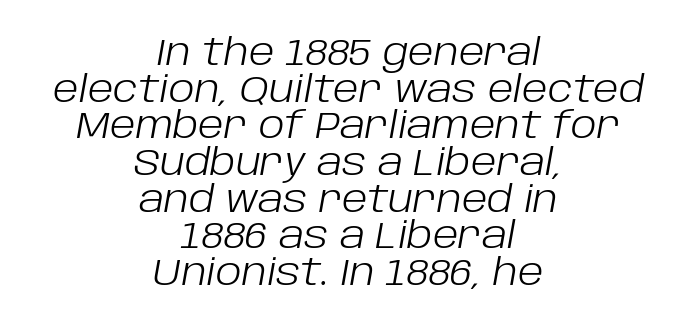
Honestly, the letter spacing is just normal — you wouldn't notice it. Think of a printed novel: that variable character pitch is what you see here. Would a proofreader flag this as italicized? Yes. The typesetter chose a symmetrical, centered arrangement here.
